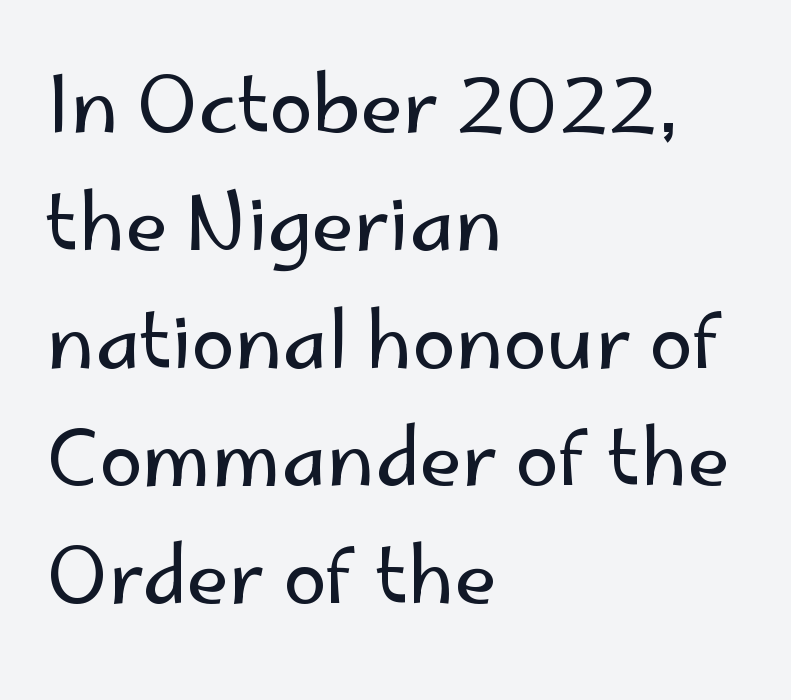
Q: Is the text bold? A: No.
Q: Is the text italic (slanted)? A: No, it is upright.
Q: Is the typeface a serif or a sans-serif typeface? A: Sans-serif.
Q: Is the text underlined? A: No.
Q: How is the paragraph aligned? A: Left-aligned.
Q: Is the spacing between letters normal or unusually wide? A: Normal.
Q: Is the spacing between lines tight, normal or loose? A: Normal.
Q: Width (condensed, normal, or wide)? A: Normal.
Q: Stroke contrast? A: Low.
Q: x-height? A: Small.
Q: Monospaced? A: No.
